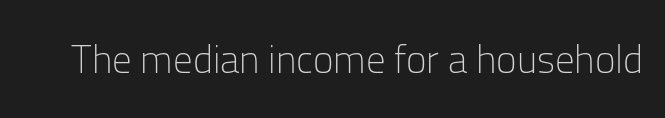
Q: Is the text bold? A: No.
Q: Is the text italic (slanted)? A: No, it is upright.
Q: Is the typeface a serif or a sans-serif typeface? A: Sans-serif.
Q: Is the text underlined? A: No.
Q: Is the spacing between letters normal or unusually wide? A: Normal.
Q: Width (condensed, normal, or wide)? A: Normal.
Q: Stroke contrast? A: Low.
Q: x-height? A: Medium.
Q: Monospaced? A: No.
